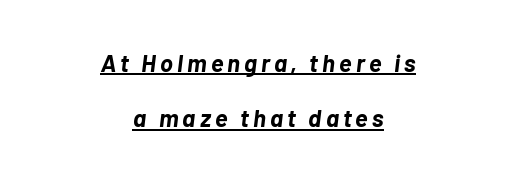
The text block is weighted toward neither margin, spreading evenly from the middle. Whoever set this chose breathing room over compactness in the vertical rhythm. When letters slant like this, we call the style italic. Heft: maximum for text — a bold. A baseline rule has been typeset under these characters.
